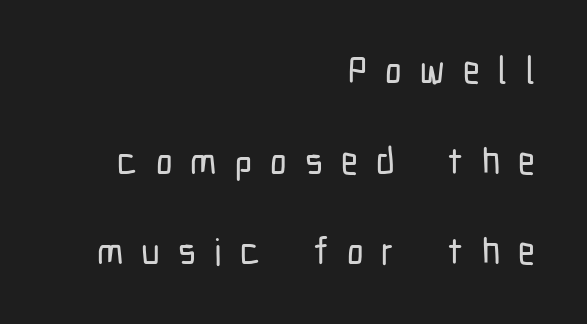
{"serif": "no", "italic": "no", "width": "condensed", "stroke_contrast": "low", "x_height": "medium", "monospaced": "no", "underline": "no", "align": "right", "line_spacing": "loose", "line_spacing_ratio": 2.45, "letter_spacing": "wide", "letter_spacing_em": 0.49, "glyph_px": 37}
